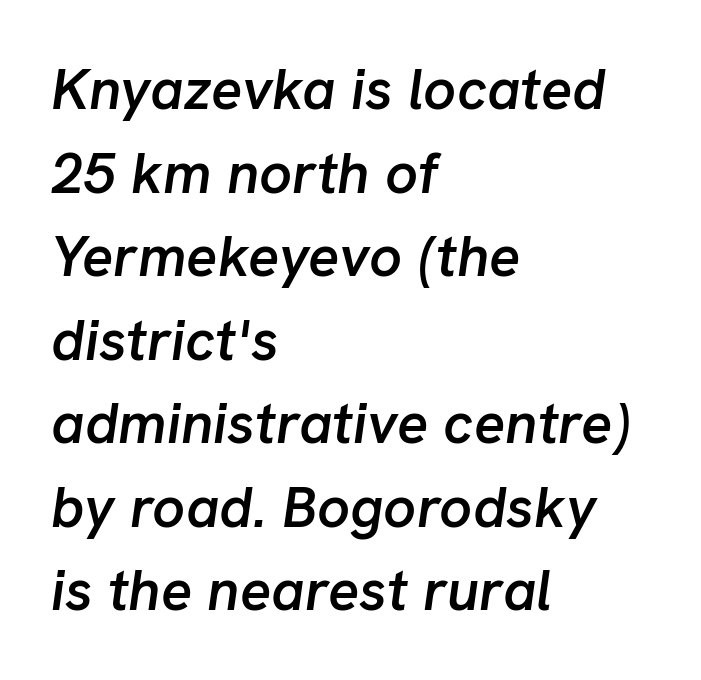
The image shows 58 px semibold type, italic (leaning right); set left-aligned, normal line spacing (1.44x), normal letter spacing, not underlined; low stroke contrast and a medium x-height.
